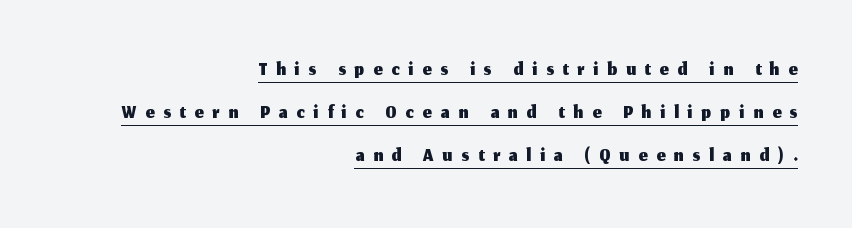
{"serif": "no", "italic": "no", "width": "normal", "stroke_contrast": "medium", "x_height": "medium", "monospaced": "no", "underline": "yes", "align": "right", "line_spacing": "normal", "line_spacing_ratio": 1.38, "letter_spacing": "wide", "letter_spacing_em": 0.29, "glyph_px": 31}
